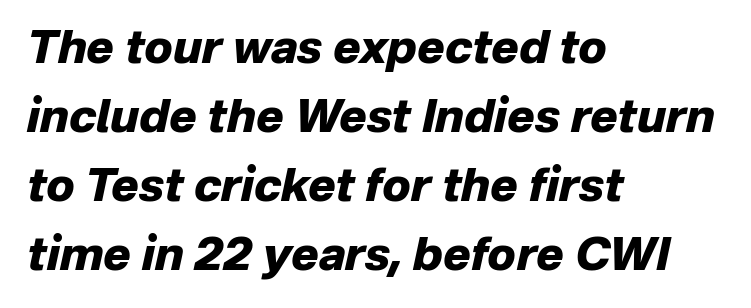
{"italic": "yes", "lean": "right", "slant_degrees": 12, "bold": "yes", "weight": "heavy", "width": "normal", "stroke_contrast": "low", "x_height": "medium", "monospaced": "no", "underline": "no", "align": "left", "line_spacing": "normal", "line_spacing_ratio": 1.5, "letter_spacing": "normal", "letter_spacing_em": 0.0, "glyph_px": 46}
